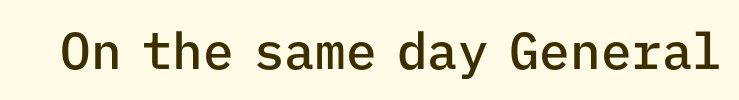
The image shows 51 px semibold sans-serif type, upright, monospaced; set normal letter spacing, not underlined; low stroke contrast and a medium x-height.
